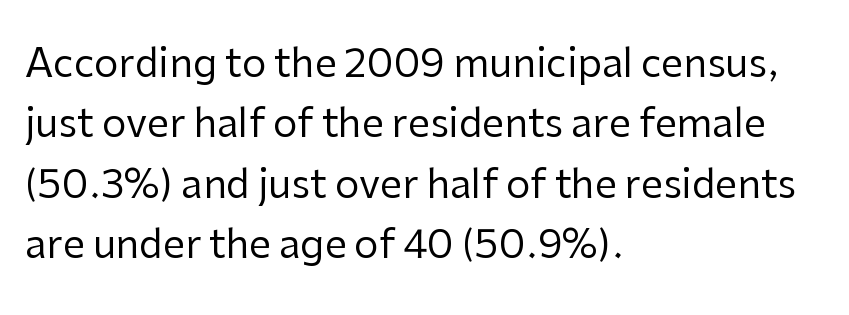
The image shows 39 px regular-weight sans-serif type, upright; set left-aligned, normal line spacing (1.55x), normal letter spacing, not underlined; low stroke contrast and a medium x-height.
